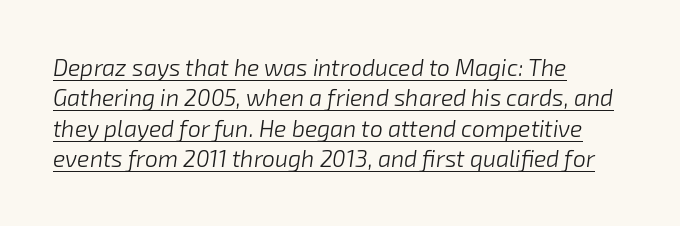
{"italic": "yes", "lean": "right", "slant_degrees": 8, "bold": "no", "underline": "yes", "align": "left", "line_spacing": "normal", "line_spacing_ratio": 1.32, "letter_spacing": "normal", "letter_spacing_em": 0.0, "glyph_px": 23}
